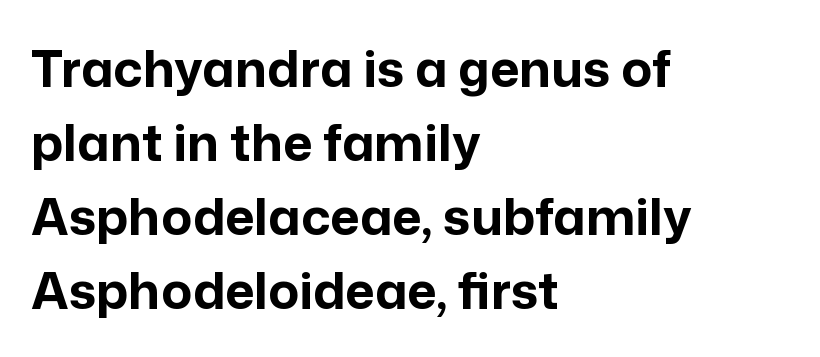
The image shows 51 px bold sans-serif type, upright; set left-aligned, normal line spacing (1.45x), normal letter spacing, not underlined; low stroke contrast and a medium x-height.
